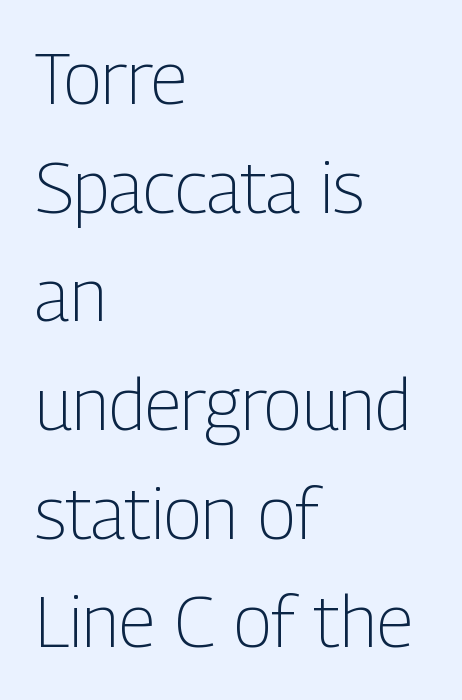
{"serif": "no", "italic": "no", "bold": "no", "weight": "light", "width": "condensed", "stroke_contrast": "low", "x_height": "medium", "monospaced": "no", "underline": "no", "align": "left", "line_spacing": "normal", "line_spacing_ratio": 1.53, "letter_spacing": "normal", "letter_spacing_em": 0.0, "glyph_px": 71}
